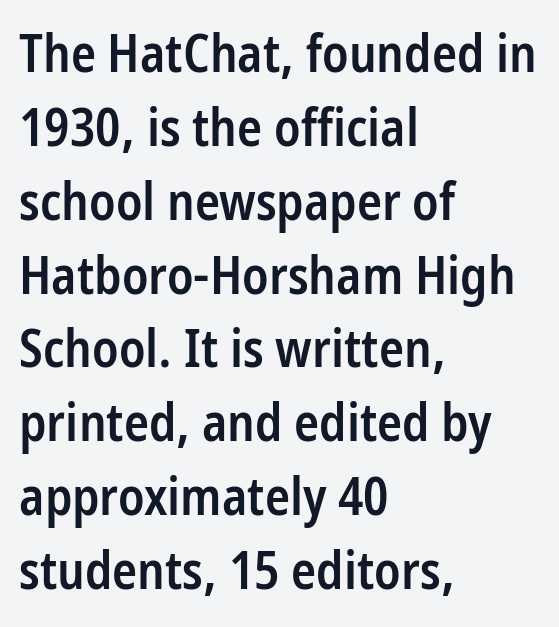
{"serif": "no", "italic": "no", "bold": "semi", "weight": "semibold", "width": "condensed", "stroke_contrast": "low", "x_height": "medium", "monospaced": "no", "underline": "no", "align": "left", "line_spacing": "normal", "line_spacing_ratio": 1.42, "letter_spacing": "normal", "letter_spacing_em": 0.0, "glyph_px": 52}
